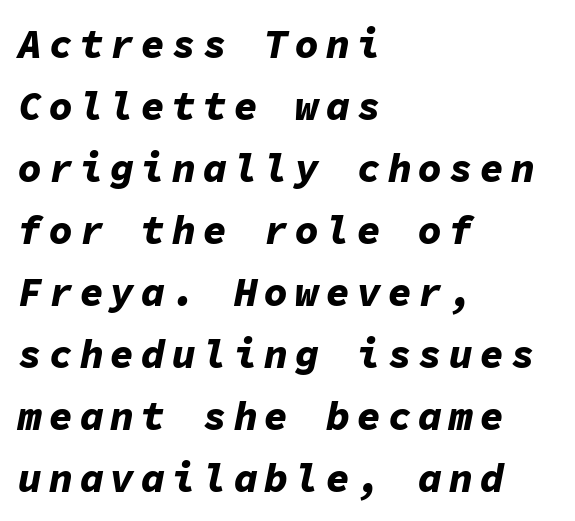
The lettering tilts uniformly, giving the passage an italic look. Underlining? Definitely not there. The font is running at its bold setting. Is there much room between lines? A standard amount, neither cramped nor airy.
